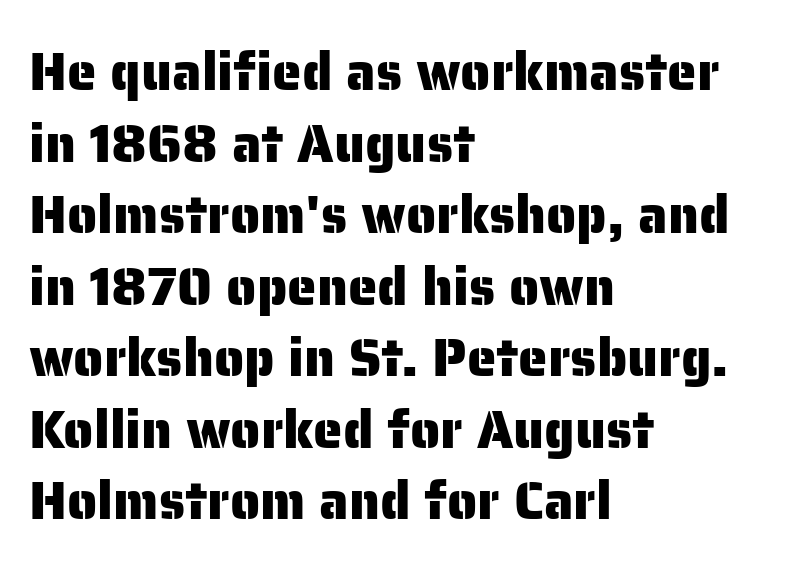
Character widths vary here, with narrow letters taking less room than wide ones. Font category for this specimen: sans-serif. It's the straight-up-and-down kind of type. These lines keep a tight, regular rhythm from letter to letter.
